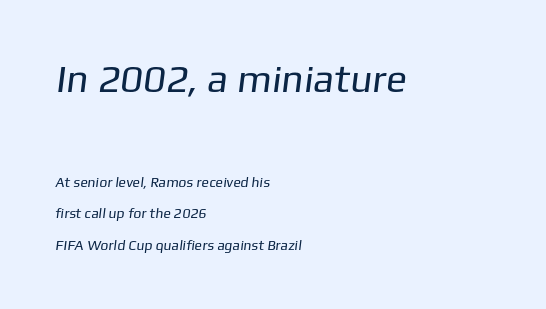
Q: Is the text bold? A: No.
Q: Is the typeface a serif or a sans-serif typeface? A: Sans-serif.
Q: Is the text underlined? A: No.
Q: How is the paragraph aligned? A: Left-aligned.
Q: Is the spacing between letters normal or unusually wide? A: Normal.
Q: Is the spacing between lines tight, normal or loose? A: Loose.
Q: Which block of text is set in a larger size, the first (top) or the second (bottom)? A: The first (top) one.
Q: Width (condensed, normal, or wide)? A: Normal.
Q: Stroke contrast? A: Low.
Q: x-height? A: Medium.
Q: Monospaced? A: No.
